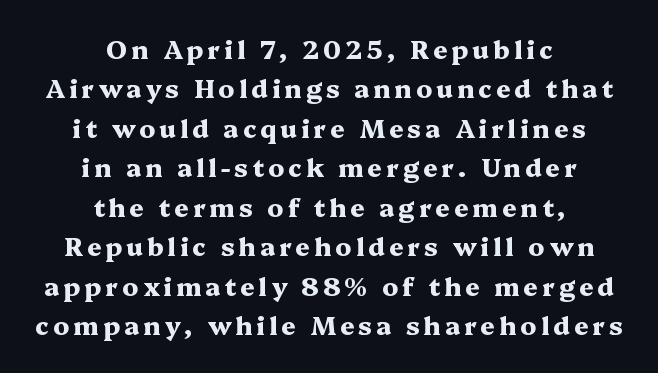
{"italic": "no", "bold": "yes", "underline": "no", "align": "center", "line_spacing": "normal", "line_spacing_ratio": 1.58, "glyph_px": 25}
